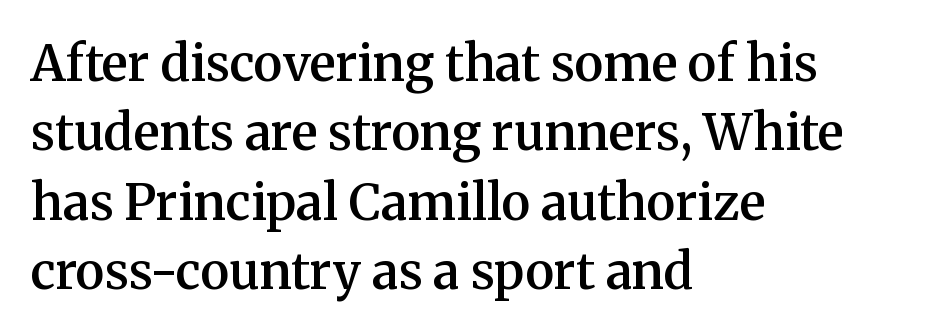
The image shows 50 px semibold serif type, upright; set left-aligned, normal line spacing (1.39x), normal letter spacing, not underlined; medium stroke contrast and a medium x-height.
